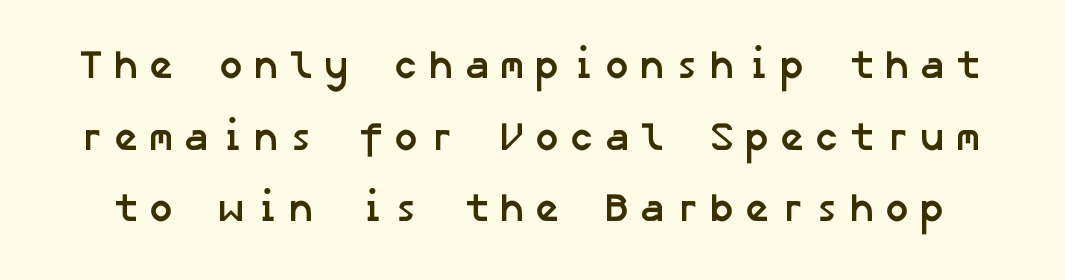
The image shows 40 px semibold sans-serif type; set line spacing 1.79x, unusually wide letter spacing (+0.21 em), not underlined; low stroke contrast and a medium x-height.
